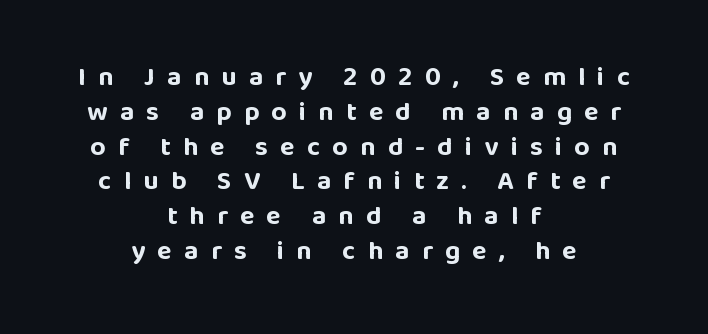
Look at the stroke-to-counter ratio: heavy, a bold. The line texture is sparse and dotted thanks to wide tracking. The line-height multiplier appears to be the usual default. Every row of glyphs is offset so its center matches the block's center.
